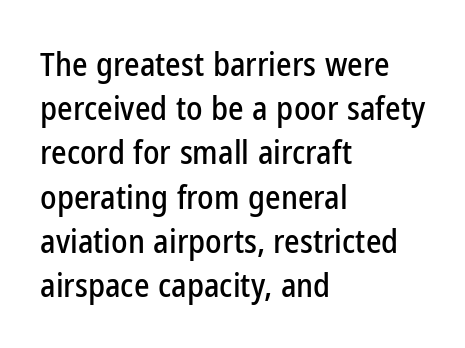
Normally led — the rows are evenly, conventionally spaced. Look at the tracking — it's just the regular setting, nothing added. A bare baseline throughout the passage. The typesetter chose a ragged-right arrangement here. Italic? Not at all — the glyphs are vertical. The designer went with a sans here, leaving each stem footless.
